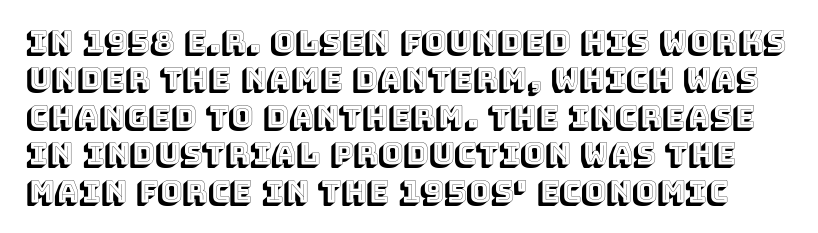
Is there any slant? The stems are plumb. The gaps between neighbouring characters are ordinary and unremarkable. The specimen omits any rule beneath the text block's lines. Vertically, the passage feels balanced, rows spaced as you'd expect.
